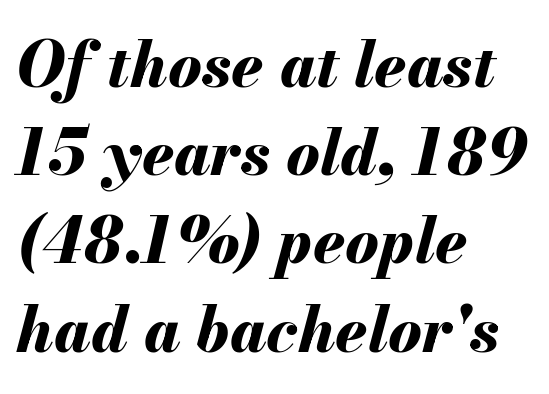
{"italic": "yes", "lean": "right", "slant_degrees": 13, "bold": "yes", "weight": "bold", "width": "normal", "stroke_contrast": "medium", "x_height": "small", "monospaced": "no", "underline": "no", "align": "left", "line_spacing": "normal", "line_spacing_ratio": 1.4, "letter_spacing": "normal", "letter_spacing_em": 0.0, "glyph_px": 63}
